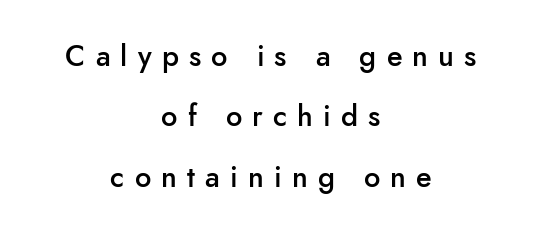
Q: Is the text bold? A: Semi-bold.
Q: Is the text italic (slanted)? A: No, it is upright.
Q: Is the typeface a serif or a sans-serif typeface? A: Sans-serif.
Q: Is the text underlined? A: No.
Q: How is the paragraph aligned? A: Centered.
Q: Is the spacing between letters normal or unusually wide? A: Unusually wide.
Q: Is the spacing between lines tight, normal or loose? A: Loose.
Q: Width (condensed, normal, or wide)? A: Normal.
Q: Stroke contrast? A: Low.
Q: x-height? A: Small.
Q: Monospaced? A: No.
